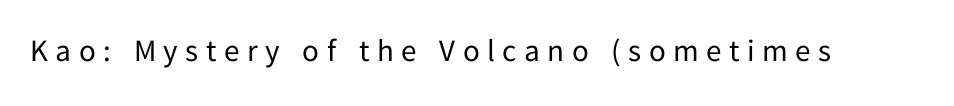
The image shows 31 px regular-weight sans-serif type, upright; set unusually wide letter spacing (+0.24 em), not underlined; low stroke contrast and a medium x-height.
